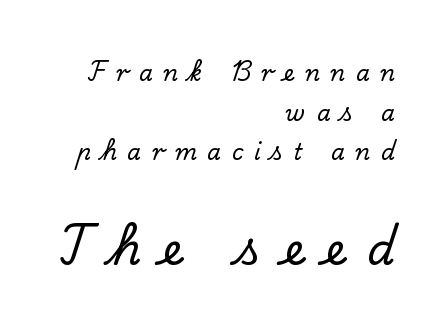
Q: Is the text italic (slanted)? A: Yes.
Q: Is the typeface a serif or a sans-serif typeface? A: Serif.
Q: Is the text underlined? A: No.
Q: How is the paragraph aligned? A: Right-aligned.
Q: Is the spacing between letters normal or unusually wide? A: Unusually wide.
Q: Which block of text is set in a larger size, the first (top) or the second (bottom)? A: The second (bottom) one.
Q: Width (condensed, normal, or wide)? A: Normal.
Q: Stroke contrast? A: Low.
Q: x-height? A: Small.
Q: Monospaced? A: No.
